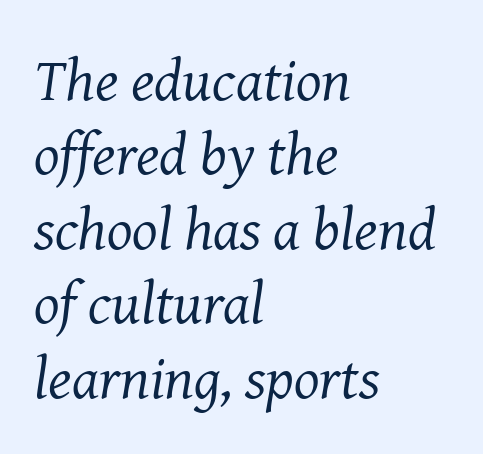
The image shows 60 px regular-weight serif type, italic (leaning right); set left-aligned, line spacing 1.24x, normal letter spacing, not underlined; medium stroke contrast and a medium x-height.
